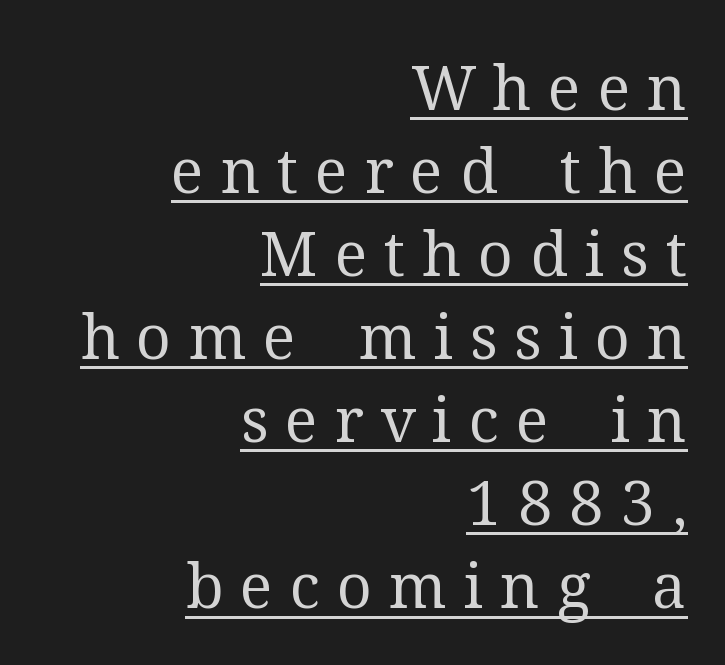
Q: Is the text bold? A: No.
Q: Is the text italic (slanted)? A: No, it is upright.
Q: Is the typeface a serif or a sans-serif typeface? A: Serif.
Q: Is the text underlined? A: Yes.
Q: How is the paragraph aligned? A: Right-aligned.
Q: Is the spacing between letters normal or unusually wide? A: Unusually wide.
Q: Is the spacing between lines tight, normal or loose? A: Normal.
Q: Width (condensed, normal, or wide)? A: Normal.
Q: Stroke contrast? A: Medium.
Q: x-height? A: Medium.
Q: Monospaced? A: No.
